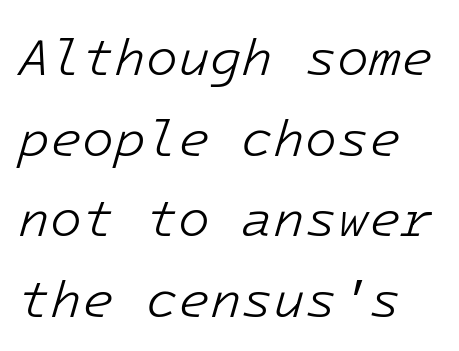
The image shows 52 px light type, italic (leaning right), monospaced; set normal line spacing (1.55x), normal letter spacing, not underlined; low stroke contrast and a medium x-height.
